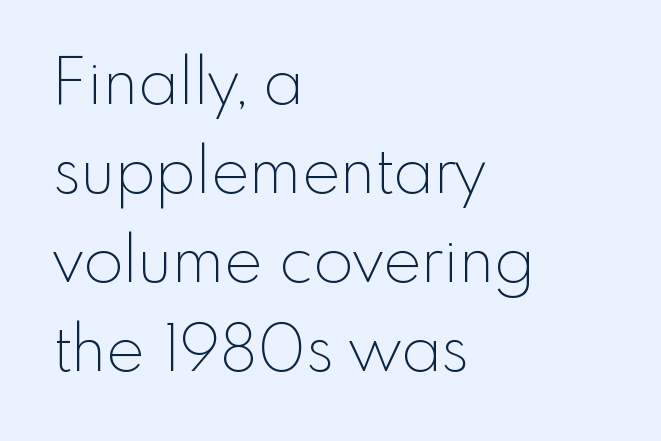
The image shows 65 px thin sans-serif type, upright; set left-aligned, normal line spacing (1.37x), normal letter spacing, not underlined; a small x-height.
